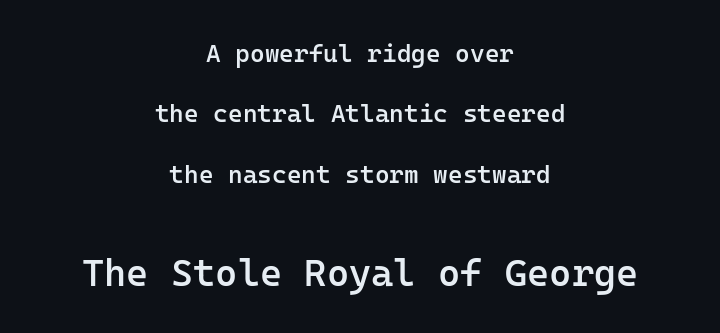
The image shows 38 px semibold sans-serif type, upright, monospaced; set centered, loose line spacing (2.42x), normal letter spacing, not underlined; the second (bottom) block is 1.52x larger; low stroke contrast and a medium x-height.
